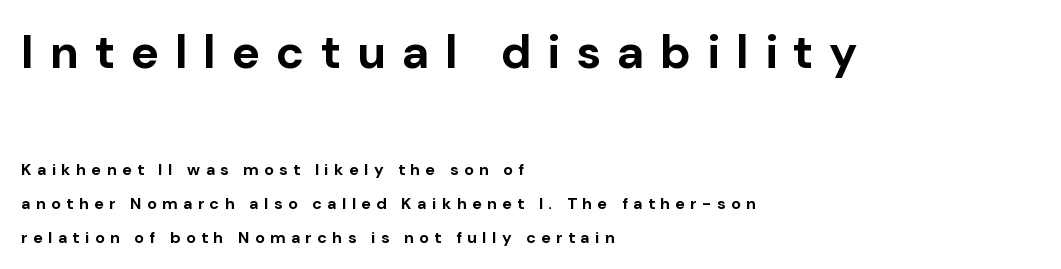
The image shows 47 px bold sans-serif type, upright; set left-aligned, loose line spacing (2.13x), unusually wide letter spacing (+0.34 em), not underlined; the first (top) block is 2.94x larger; low stroke contrast and a medium x-height.
